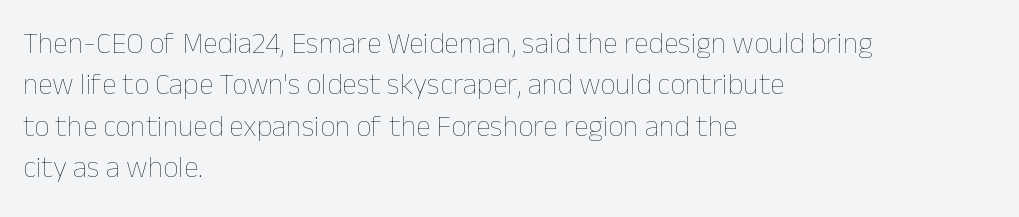
{"italic": "no", "bold": "no", "weight": "thin", "width": "normal", "stroke_contrast": "low", "x_height": "medium", "monospaced": "no", "underline": "no", "align": "left", "line_spacing": "normal", "line_spacing_ratio": 1.38, "letter_spacing": "normal", "letter_spacing_em": 0.0, "glyph_px": 30}
